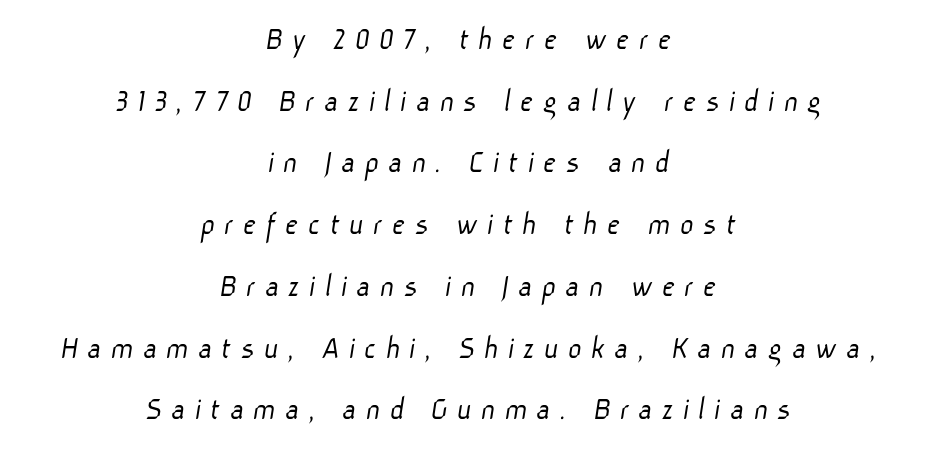
The letters are spread apart with noticeably loose tracking. Here the designer chose a conventional face with non-uniform glyph widths. The typeface has the unassuming heft of standard copy or less. Casual observation: everything's sitting right in the middle. Honestly, there is no underline to notice here at all.
